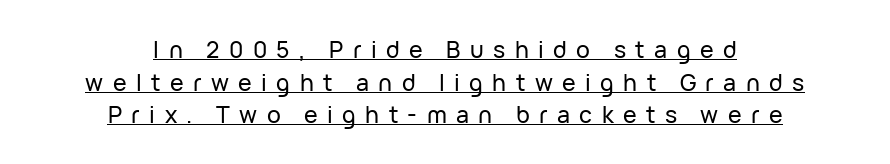
Q: Is the text italic (slanted)? A: No, it is upright.
Q: Is the text underlined? A: Yes.
Q: How is the paragraph aligned? A: Centered.
Q: Is the spacing between letters normal or unusually wide? A: Unusually wide.
Q: Is the spacing between lines tight, normal or loose? A: Normal.
